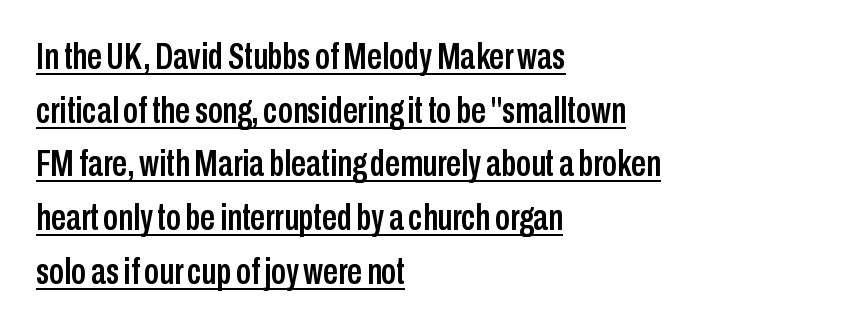
{"serif": "no", "italic": "no", "width": "condensed", "stroke_contrast": "low", "x_height": "medium", "monospaced": "no", "underline": "yes", "align": "left", "line_spacing": "normal", "line_spacing_ratio": 1.45, "letter_spacing": "normal", "letter_spacing_em": 0.0, "glyph_px": 37}
